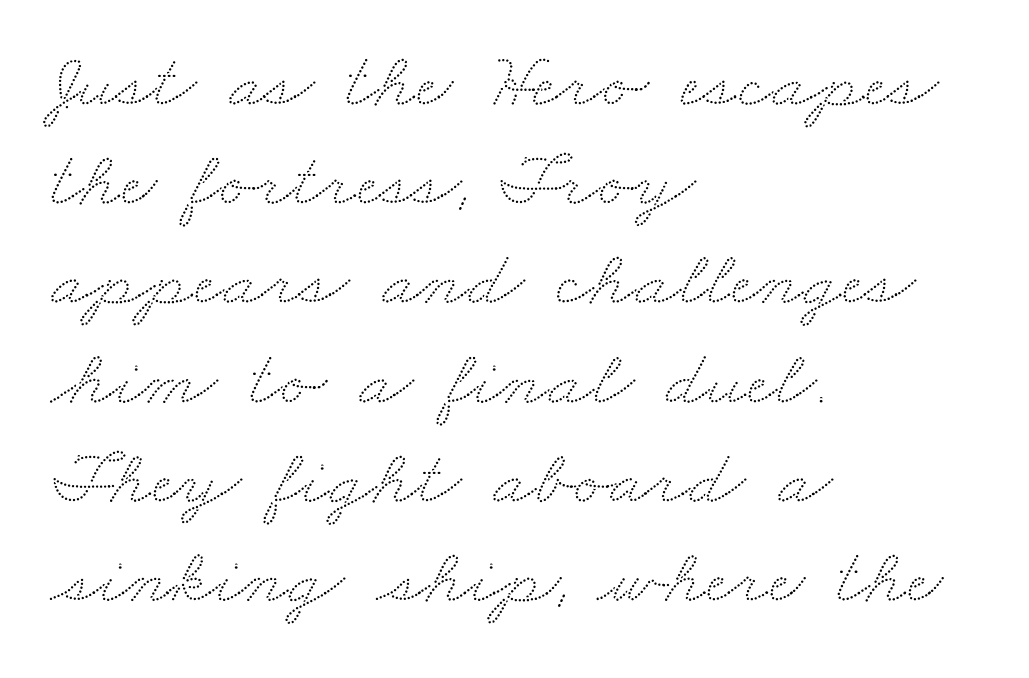
The image shows 80 px wide type; set left-aligned, line spacing 1.24x, normal letter spacing, not underlined; low stroke contrast and a small x-height.
